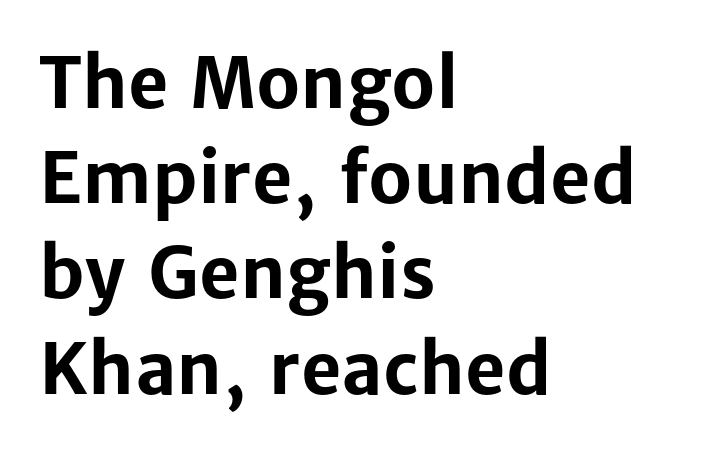
The image shows 70 px bold sans-serif type, upright; set left-aligned, normal line spacing (1.36x), normal letter spacing, not underlined; low stroke contrast and a medium x-height.
